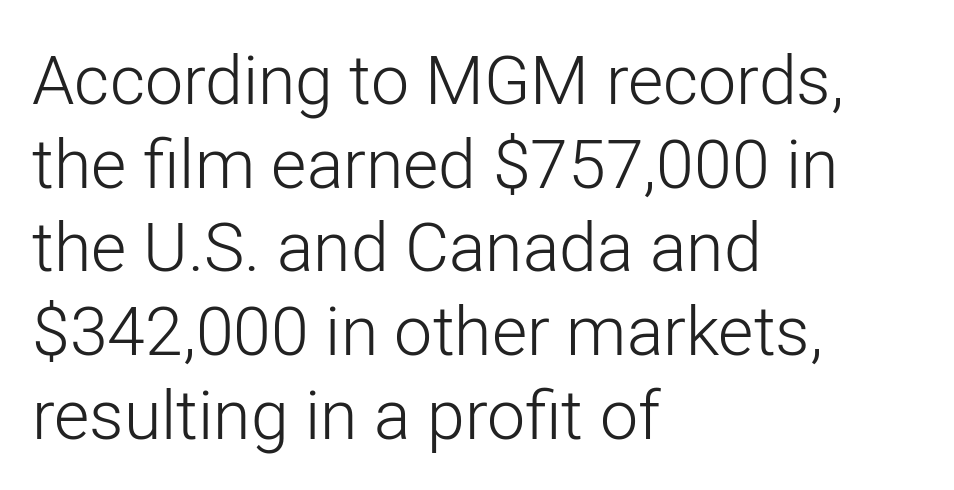
Serifs: no, the terminals of the letterforms are clean. Character widths vary here, with narrow letters taking less room than wide ones. Characters follow at the spacing the type designer built in. Designer's note — italics off, roman on. The zone under the glyphs is completely vacant. Letters have the restrained weight of plain body copy at most.
